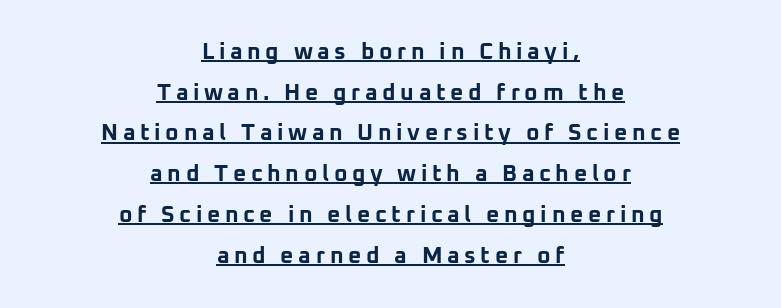
{"italic": "no", "bold": "yes", "underline": "yes", "align": "center", "line_spacing_ratio": 1.77, "letter_spacing": "wide", "letter_spacing_em": 0.2, "glyph_px": 23}
